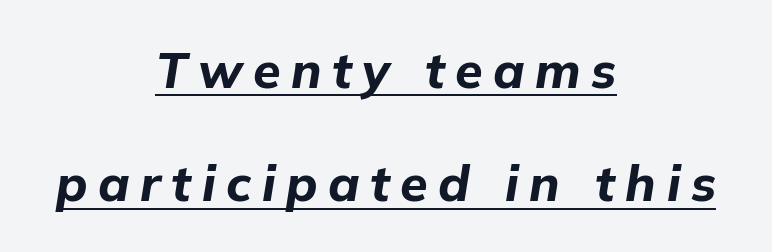
{"italic": "yes", "lean": "right", "slant_degrees": 9, "bold": "yes", "weight": "bold", "width": "normal", "stroke_contrast": "low", "x_height": "medium", "monospaced": "no", "underline": "yes", "align": "center", "line_spacing": "loose", "line_spacing_ratio": 2.27, "letter_spacing": "wide", "letter_spacing_em": 0.21, "glyph_px": 50}
